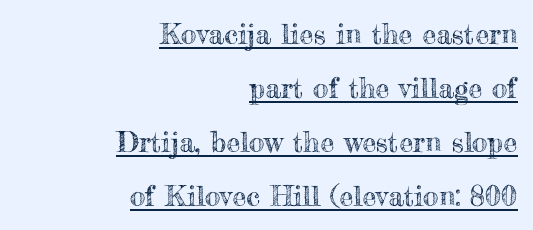
Between one letter and the next there's only the usual sliver of space. The passage shown is typed in a proportional face where columns would drift. In CSS terms this would be text-align: right. The glyphs are accompanied by a horizontal stroke just below them. Line spacing here is loose.
